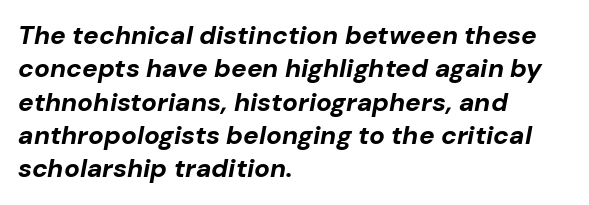
Q: Is the text bold? A: Yes.
Q: Is the text italic (slanted)? A: Yes, it leans right by about 10 degrees.
Q: Is the text underlined? A: No.
Q: How is the paragraph aligned? A: Left-aligned.
Q: Is the spacing between letters normal or unusually wide? A: Normal.
Q: Is the spacing between lines tight, normal or loose? A: Normal.
